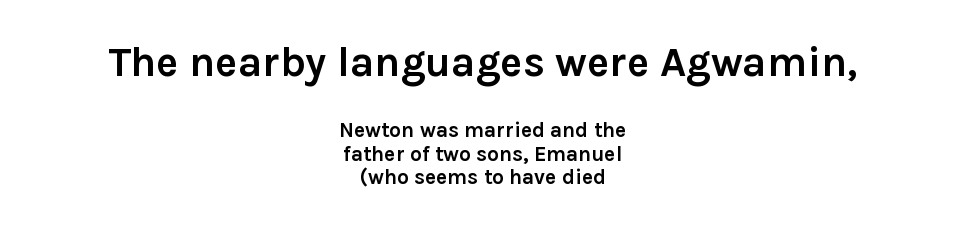
The passage shown is typed in a proportional face where columns would drift. Nothing sits at the stroke ends, so this counts as sans-serif. Characters follow at the spacing the type designer built in. Which chunk is bigger? The first one — the top block dwarfs the bottom. Clear beneath every line of the passage.
